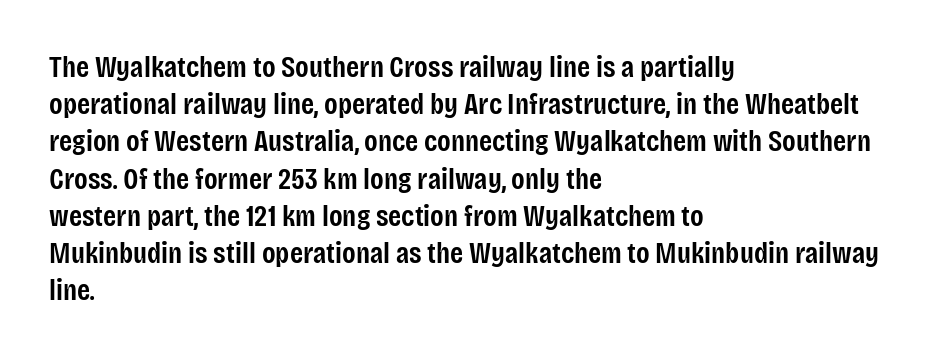
{"serif": "no", "italic": "no", "bold": "semi", "weight": "semibold", "width": "condensed", "stroke_contrast": "low", "x_height": "large", "monospaced": "no", "underline": "no", "align": "left", "line_spacing_ratio": 1.24, "letter_spacing": "normal", "letter_spacing_em": 0.0, "glyph_px": 30}
